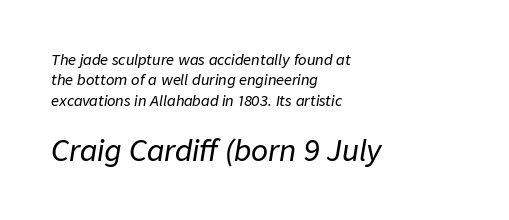
Q: Is the text italic (slanted)? A: Yes, it leans right by about 9 degrees.
Q: Is the text underlined? A: No.
Q: How is the paragraph aligned? A: Left-aligned.
Q: Is the spacing between letters normal or unusually wide? A: Normal.
Q: Is the spacing between lines tight, normal or loose? A: Normal.
Q: Which block of text is set in a larger size, the first (top) or the second (bottom)? A: The second (bottom) one.
Q: Width (condensed, normal, or wide)? A: Normal.
Q: Stroke contrast? A: Low.
Q: x-height? A: Medium.
Q: Monospaced? A: No.
